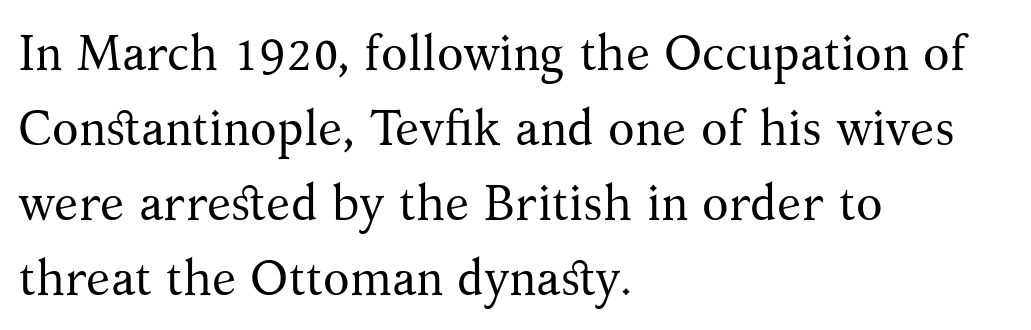
Q: Is the text bold? A: No.
Q: Is the text italic (slanted)? A: No, it is upright.
Q: Is the typeface a serif or a sans-serif typeface? A: Serif.
Q: Is the text underlined? A: No.
Q: How is the paragraph aligned? A: Left-aligned.
Q: Is the spacing between letters normal or unusually wide? A: Normal.
Q: Is the spacing between lines tight, normal or loose? A: Normal.
Q: Width (condensed, normal, or wide)? A: Normal.
Q: Stroke contrast? A: Medium.
Q: x-height? A: Medium.
Q: Monospaced? A: No.
